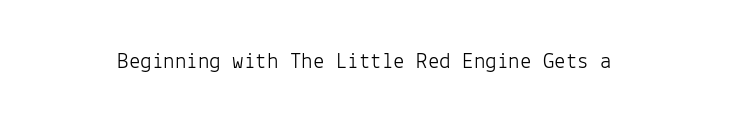
The type is set solid horizontally, with unmodified tracking. Words float on clear page, feet unadorned. A quiet, ordinary-to-light weight characterises the typeface. The type sits square on the baseline with zero lean.
